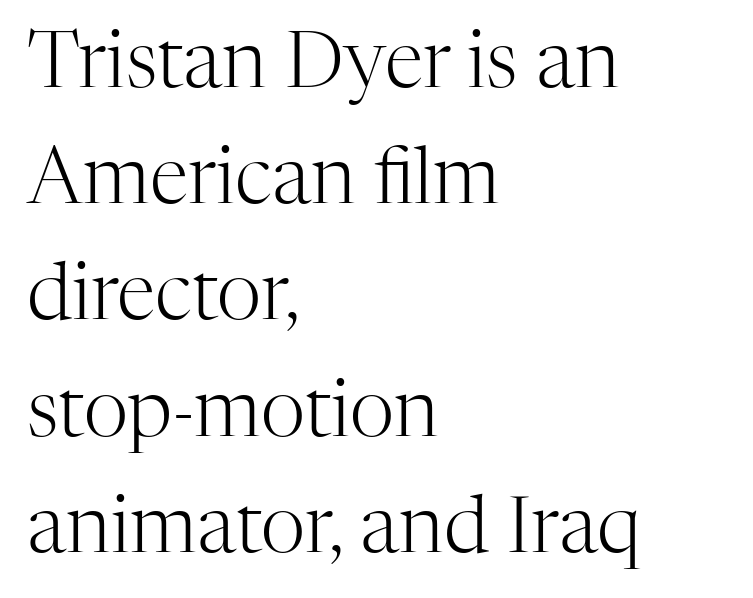
These lines sit exactly where default settings would place them. Stroke mass is kept to a normal reading level or below. Note: serifs present on the glyphs. The text block is weighted toward the left margin, trailing off unevenly rightward. Honestly, there is no underline to notice here at all. This is the regular roman posture of the typeface.
